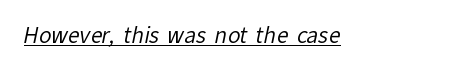
Notice how a bar underscores the lettering throughout. Weight: in the light-to-regular range. The tracking reads as untouched default to a designer's eye.
